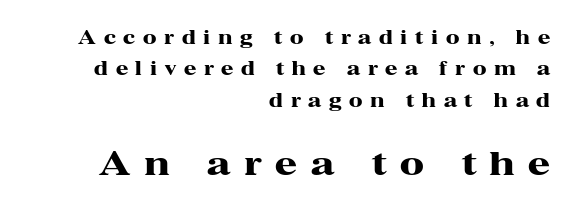
You can tell it's not italic because the verticals are truly vertical. Heavy-handed strokes throughout: this text is bold. The face used here is seriffed, in the tradition of book romans. Anything drawn beneath the words? Only blank space. A typesetter would call this heavily tracked-out type. Spacing verdict: proportional, widths tailored to each character.
